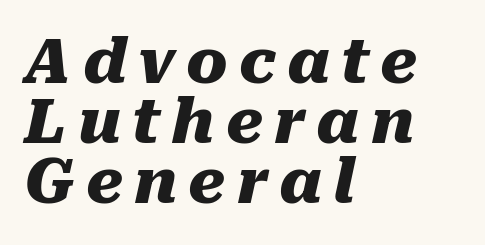
{"italic": "yes", "lean": "right", "slant_degrees": 10, "bold": "yes", "weight": "heavy", "width": "normal", "stroke_contrast": "medium", "x_height": "medium", "monospaced": "no", "underline": "no", "align": "left", "line_spacing": "tight", "line_spacing_ratio": 0.97, "glyph_px": 62}
